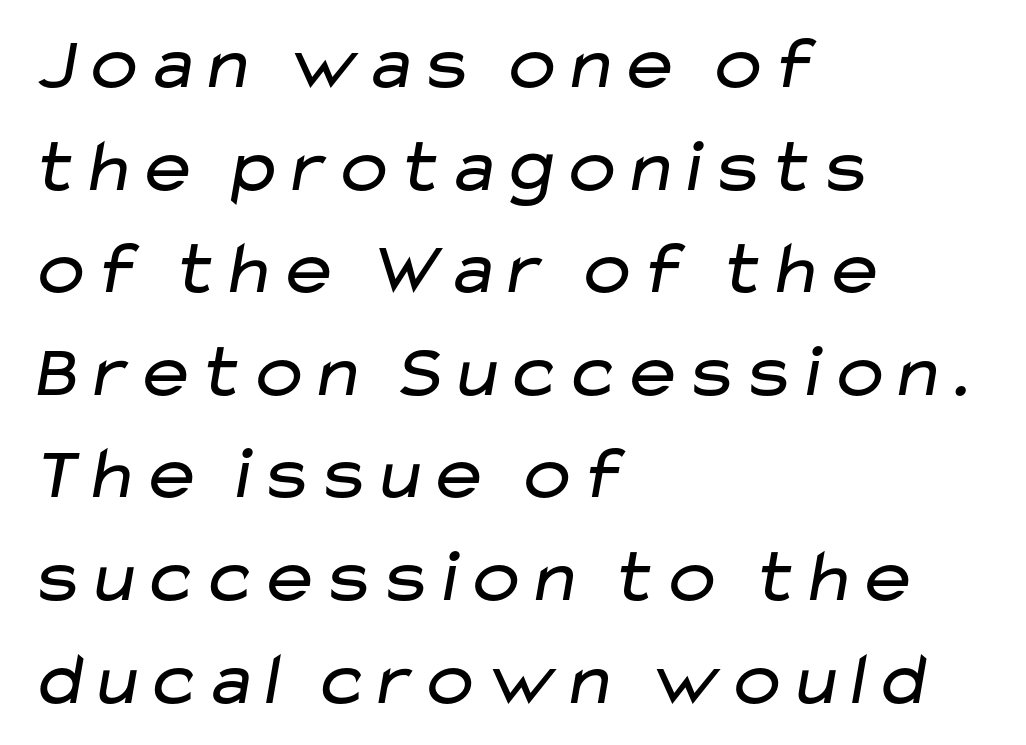
The image shows 76 px regular-weight, wide sans-serif type; set left-aligned, normal line spacing (1.35x), normal letter spacing, not underlined; low stroke contrast and a medium x-height.
